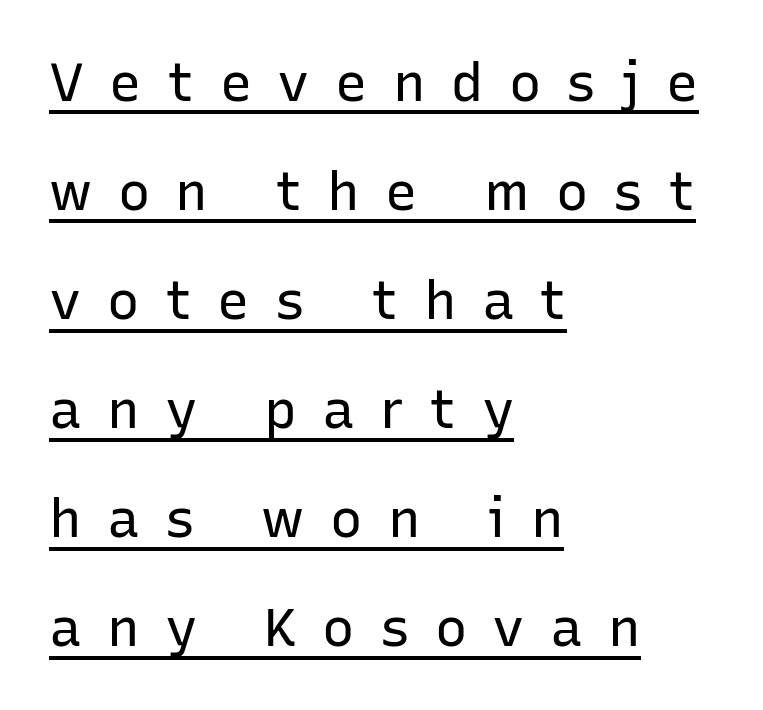
{"serif": "no", "italic": "no", "bold": "no", "weight": "regular", "width": "normal", "stroke_contrast": "low", "x_height": "medium", "monospaced": "no", "underline": "yes", "align": "left", "line_spacing": "loose", "line_spacing_ratio": 2.02, "letter_spacing": "wide", "letter_spacing_em": 0.47, "glyph_px": 54}
